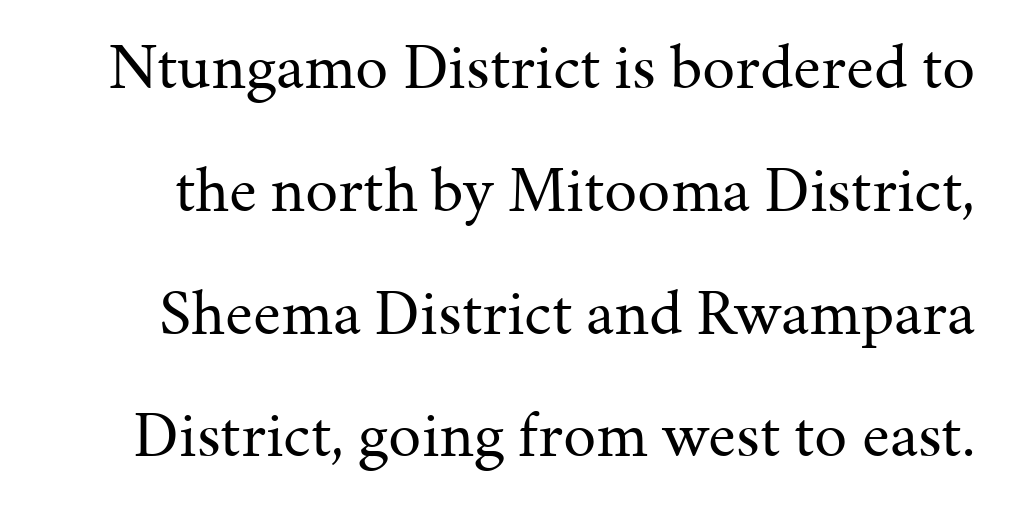
Q: Is the text bold? A: No.
Q: Is the text italic (slanted)? A: No, it is upright.
Q: Is the typeface a serif or a sans-serif typeface? A: Serif.
Q: Is the text underlined? A: No.
Q: Is the spacing between letters normal or unusually wide? A: Normal.
Q: Width (condensed, normal, or wide)? A: Normal.
Q: Stroke contrast? A: Medium.
Q: x-height? A: Medium.
Q: Monospaced? A: No.
